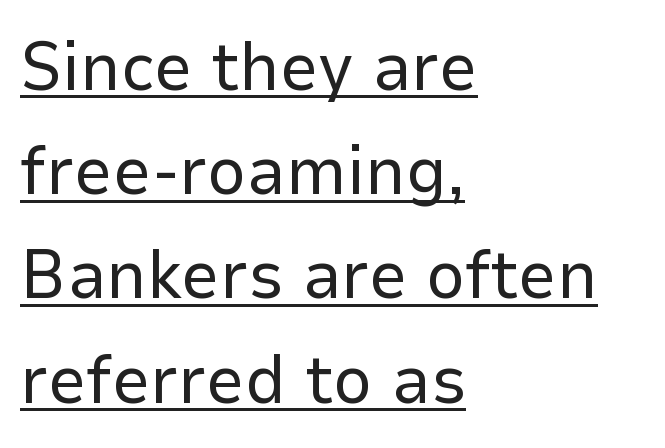
On a weight scale, this lands at 450 or below. There is no visible air inserted between adjacent glyphs. The letters stand straight up with perfectly vertical stems. Regarding leading, the lines here are spaced in the standard way. Is this a sans? Yes — the strokes have no serifs. In designer terms, the underline attribute is active on this setting.
